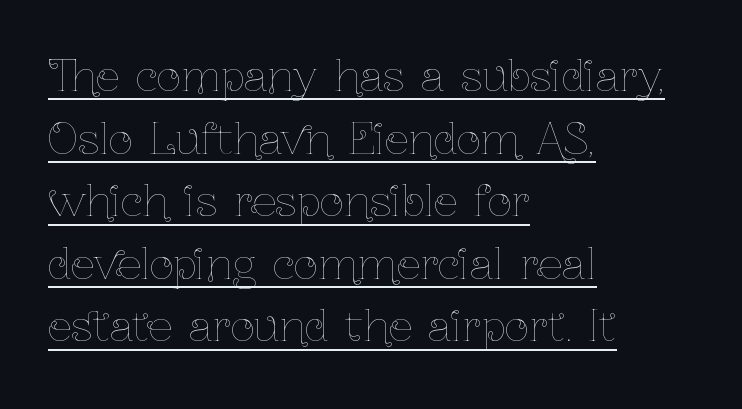
Q: Is the text bold? A: No.
Q: Is the text italic (slanted)? A: No, it is upright.
Q: Is the text underlined? A: Yes.
Q: How is the paragraph aligned? A: Left-aligned.
Q: Is the spacing between letters normal or unusually wide? A: Normal.
Q: Is the spacing between lines tight, normal or loose? A: Normal.
Q: Width (condensed, normal, or wide)? A: Condensed.
Q: Stroke contrast? A: Low.
Q: x-height? A: Medium.
Q: Monospaced? A: No.
